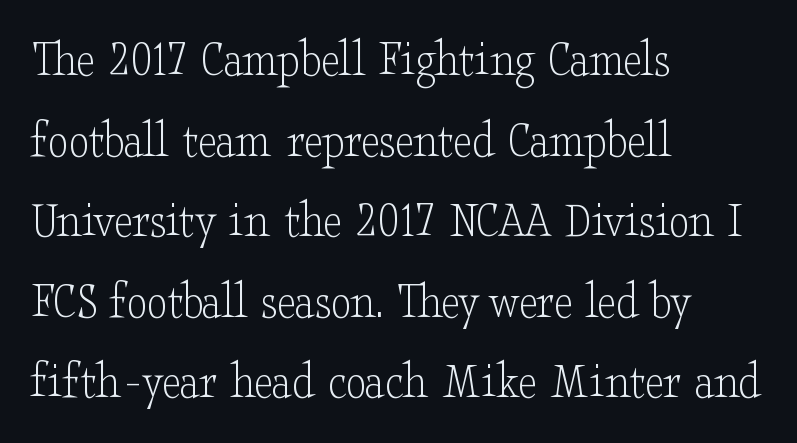
The image shows 52 px light, wide serif type, upright; set left-aligned, normal line spacing (1.55x), normal letter spacing, not underlined; low stroke contrast and a small x-height.
